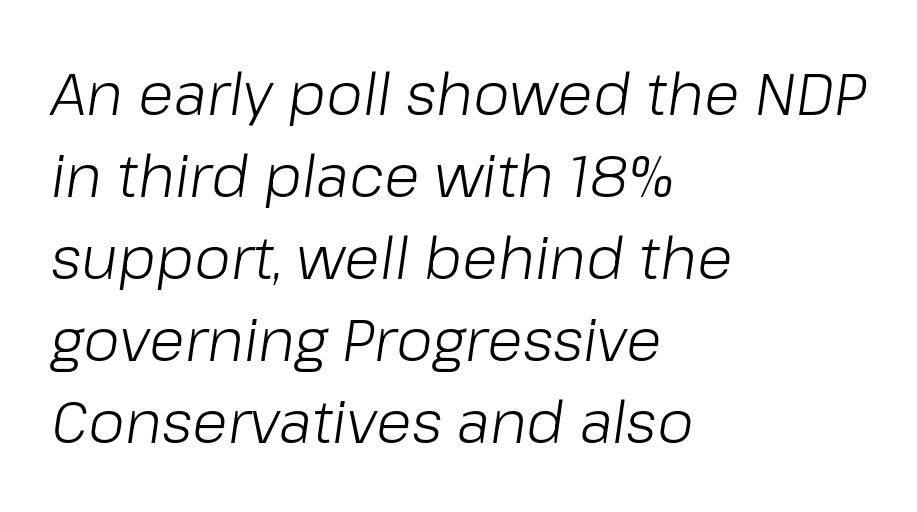
Stems and bowls with no extra thickness — not bold. Is the letter spacing exaggerated? No — it looks like the ordinary default. Quick note: italic. The space directly below the letters is spotless.
